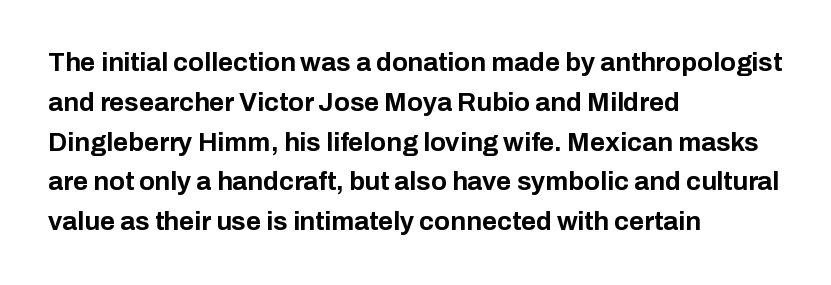
{"italic": "no", "bold": "yes", "underline": "no", "align": "left", "line_spacing": "normal", "line_spacing_ratio": 1.53, "letter_spacing": "normal", "letter_spacing_em": 0.0, "glyph_px": 26}
